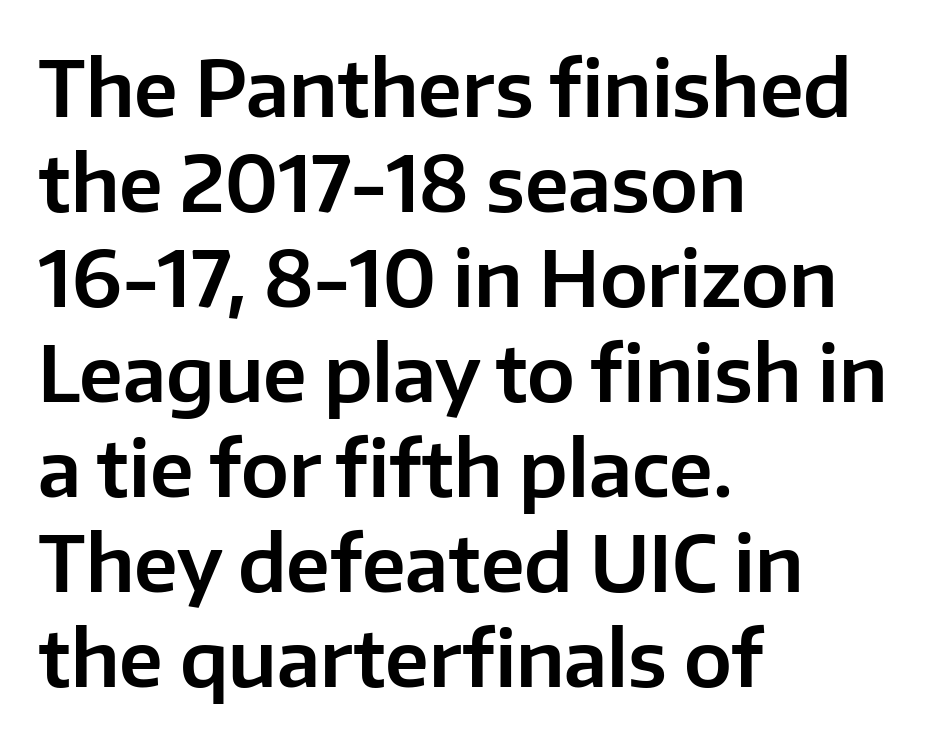
{"serif": "no", "italic": "no", "width": "normal", "stroke_contrast": "low", "x_height": "medium", "monospaced": "no", "underline": "no", "align": "left", "line_spacing": "normal", "line_spacing_ratio": 1.25, "letter_spacing": "normal", "letter_spacing_em": 0.0, "glyph_px": 76}
